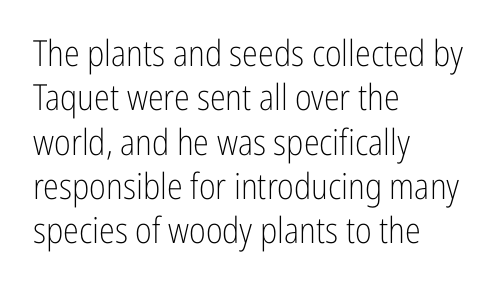
Q: Is the text bold? A: No.
Q: Is the text italic (slanted)? A: No, it is upright.
Q: Is the typeface a serif or a sans-serif typeface? A: Sans-serif.
Q: Is the text underlined? A: No.
Q: How is the paragraph aligned? A: Left-aligned.
Q: Is the spacing between letters normal or unusually wide? A: Normal.
Q: Width (condensed, normal, or wide)? A: Condensed.
Q: Stroke contrast? A: Low.
Q: x-height? A: Medium.
Q: Monospaced? A: No.
